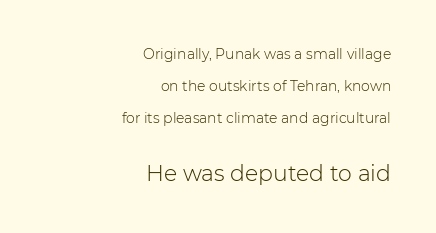
{"italic": "no", "bold": "no", "underline": "no", "align": "right", "line_spacing": "loose", "line_spacing_ratio": 2.3, "letter_spacing": "normal", "letter_spacing_em": 0.0, "larger_block": "second", "size_ratio": 1.57, "glyph_px": 22}
